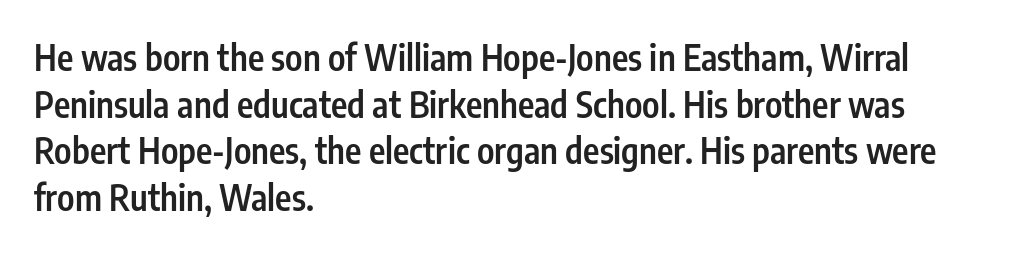
{"serif": "no", "italic": "no", "bold": "semi", "weight": "semibold", "width": "condensed", "stroke_contrast": "low", "x_height": "medium", "monospaced": "no", "underline": "no", "align": "left", "line_spacing": "normal", "line_spacing_ratio": 1.33, "letter_spacing": "normal", "letter_spacing_em": 0.0, "glyph_px": 35}
